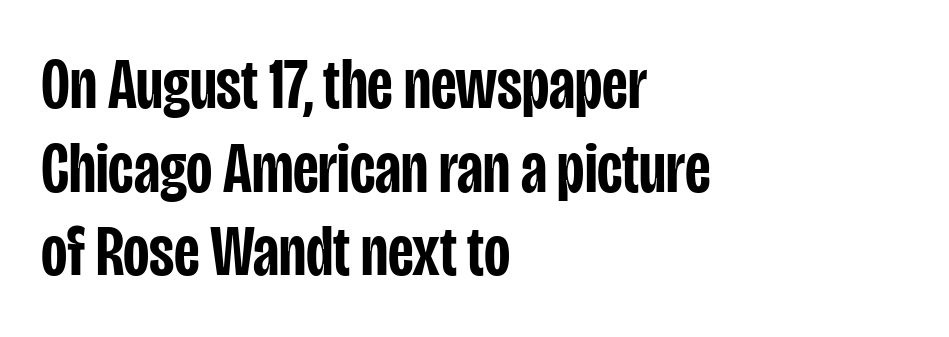
Q: Is the text bold? A: Semi-bold.
Q: Is the text italic (slanted)? A: No, it is upright.
Q: Is the typeface a serif or a sans-serif typeface? A: Sans-serif.
Q: Is the text underlined? A: No.
Q: How is the paragraph aligned? A: Left-aligned.
Q: Is the spacing between letters normal or unusually wide? A: Normal.
Q: Width (condensed, normal, or wide)? A: Condensed.
Q: Stroke contrast? A: Low.
Q: x-height? A: Large.
Q: Monospaced? A: No.
